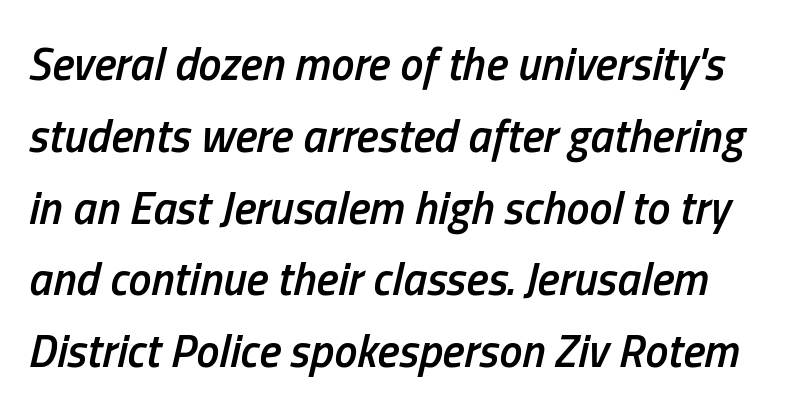
{"italic": "yes", "lean": "right", "slant_degrees": 13, "bold": "semi", "weight": "semibold", "width": "condensed", "stroke_contrast": "low", "x_height": "medium", "monospaced": "no", "underline": "no", "line_spacing": "normal", "line_spacing_ratio": 1.56, "letter_spacing": "normal", "letter_spacing_em": 0.0, "glyph_px": 46}
